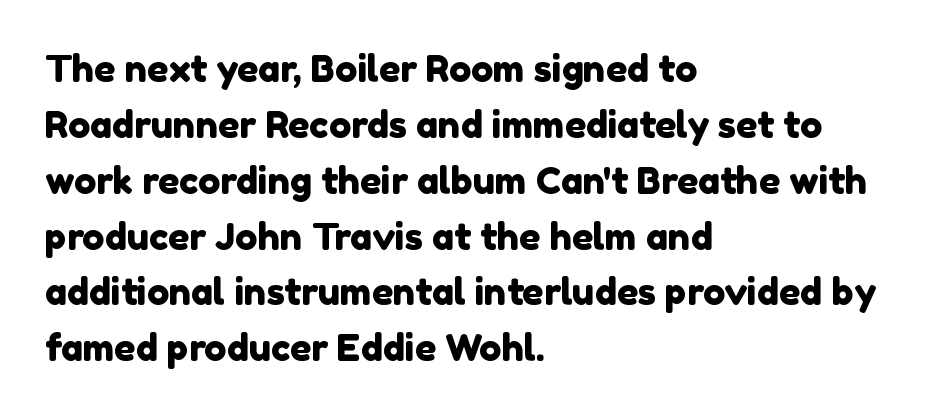
There is no visible air inserted between adjacent glyphs. Note the varied advance widths — an 'i' is clearly narrower than an 'm'. The typeface chosen for these lines omits serifs. A clean baseline with only descenders dipping below it. One glance says typical: line gaps are just what's usual.
